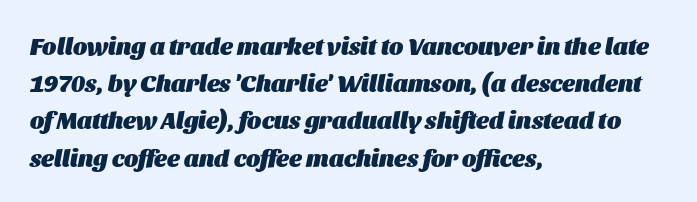
This is heavy type, rendered in bold. Honestly, the letter spacing is just normal — you wouldn't notice it. Is the type slanted? Yes — the strokes lean at a clear angle. The glyphs are unaccompanied by any horizontal stroke below them.
